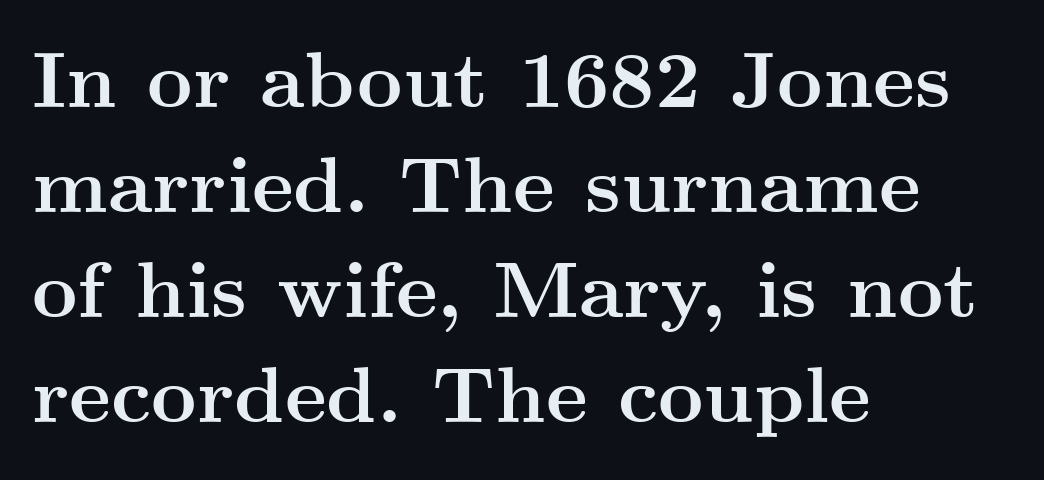
These lines are composed in type with serifs. Underlining? Definitely not there. Short note: letters normally spaced. Vertical strokes here are truly vertical.
